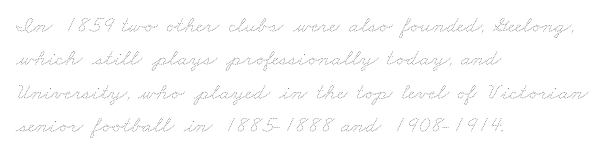
The image shows 23 px text type; set left-aligned, normal line spacing (1.45x), normal letter spacing, not underlined.
